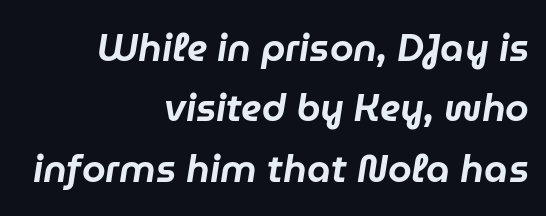
Compared with typical paragraphs, the rows here are spaced about the same. Words float on clear page, feet unadorned. The face used here has a pronounced slope to its letters. Spacing verdict: proportional, widths tailored to each character. The tracking reads as untouched default to a designer's eye. Reading down the block, your eye finds every line finishing at a fixed right position.
